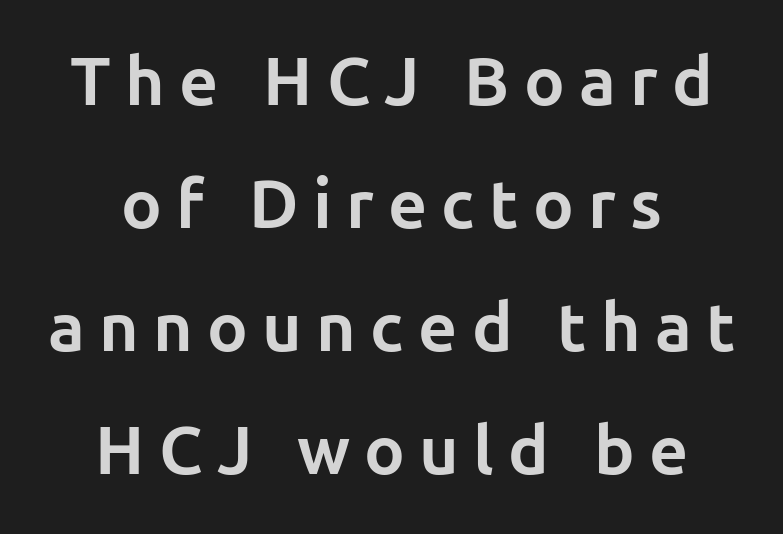
Q: Is the text bold? A: Yes.
Q: Is the text italic (slanted)? A: No, it is upright.
Q: Is the typeface a serif or a sans-serif typeface? A: Sans-serif.
Q: Is the text underlined? A: No.
Q: How is the paragraph aligned? A: Centered.
Q: Is the spacing between letters normal or unusually wide? A: Unusually wide.
Q: Width (condensed, normal, or wide)? A: Normal.
Q: Stroke contrast? A: Low.
Q: x-height? A: Medium.
Q: Monospaced? A: No.
